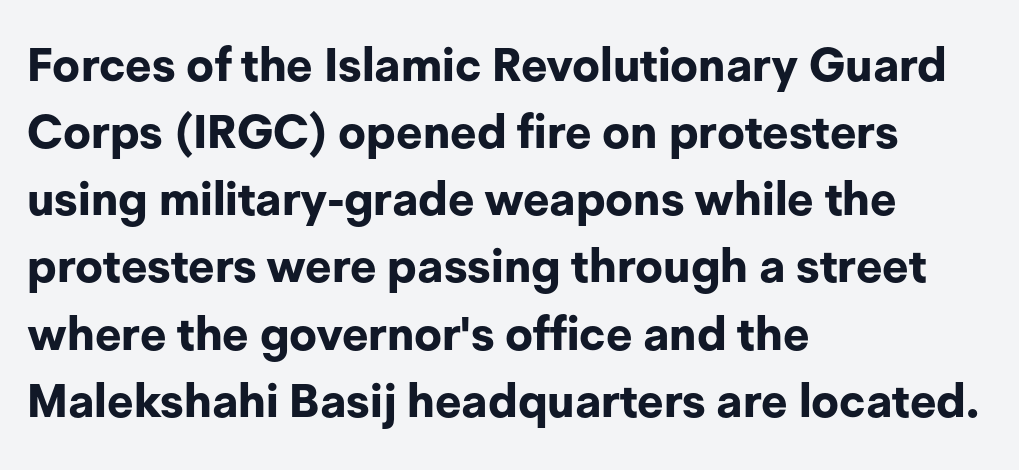
{"serif": "no", "italic": "no", "bold": "yes", "weight": "bold", "width": "normal", "stroke_contrast": "low", "x_height": "medium", "monospaced": "no", "underline": "no", "align": "left", "line_spacing": "normal", "line_spacing_ratio": 1.46, "letter_spacing": "normal", "letter_spacing_em": 0.0, "glyph_px": 46}
